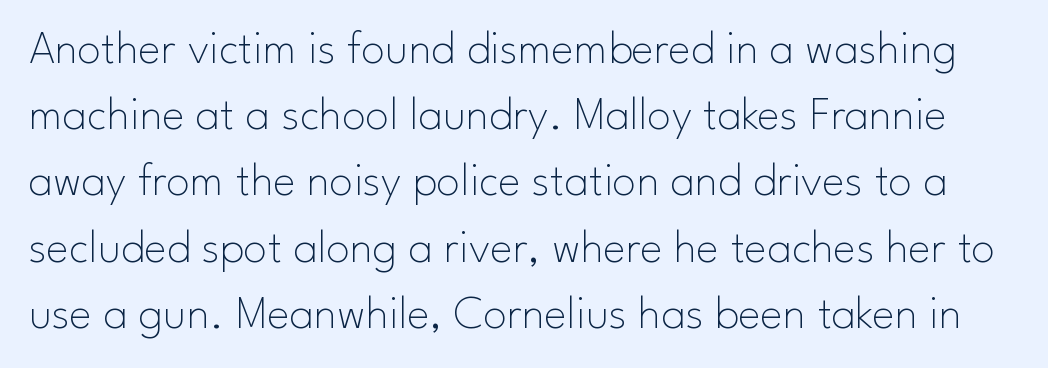
This sample uses a sans-serif face. Each stroke keeps to a modest, everyday thickness or less. The line texture is even and compact thanks to regular tracking. Any mark beneath the type? The region is blank.
